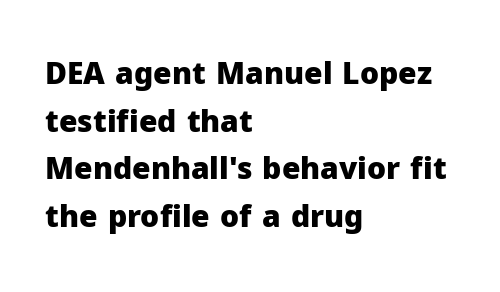
Standard letterfit; no display-style spreading of the glyphs. Every character sits straight up, as roman type does. Students, this is bold: see how much ink each stroke carries. The compositor pushed each line to the left boundary. These lines are rendered in a variable-pitch font. Decoration check: the copy has no underline.
